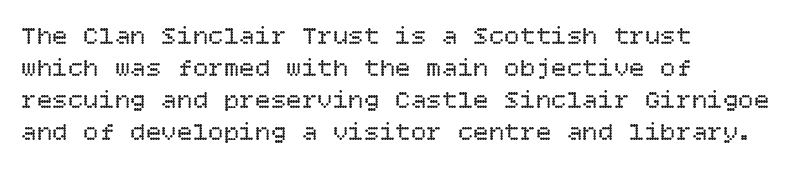
The image shows 26 px text type, upright; set left-aligned, line spacing 1.23x, normal letter spacing, not underlined.
